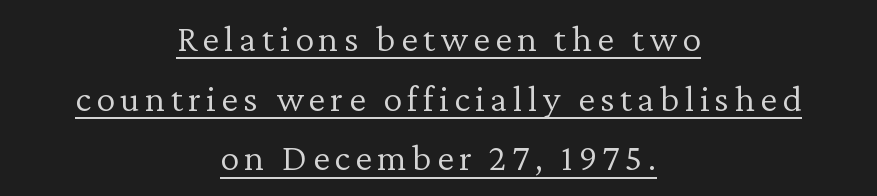
{"serif": "yes", "italic": "no", "bold": "no", "weight": "light", "width": "normal", "stroke_contrast": "low", "x_height": "medium", "monospaced": "no", "underline": "yes", "align": "center", "line_spacing": "normal", "line_spacing_ratio": 1.57, "glyph_px": 38}
